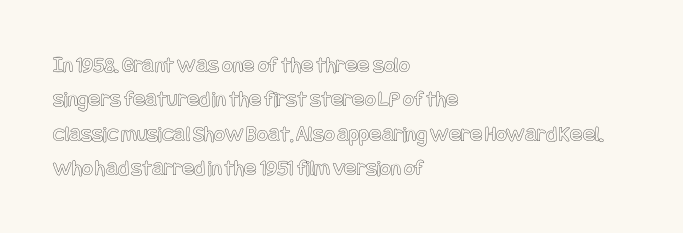
{"italic": "no", "underline": "no", "align": "left", "line_spacing": "normal", "line_spacing_ratio": 1.49, "letter_spacing": "normal", "letter_spacing_em": 0.0, "glyph_px": 23}
